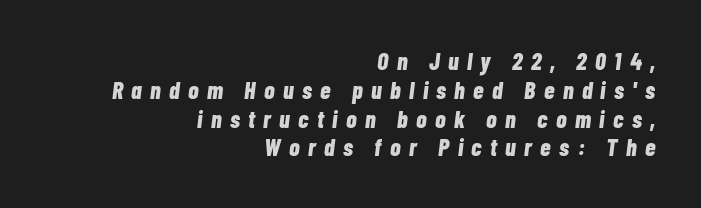
Q: Is the text bold? A: Yes.
Q: Is the text italic (slanted)? A: Yes, it leans right by about 7 degrees.
Q: Is the text underlined? A: No.
Q: How is the paragraph aligned? A: Right-aligned.
Q: Is the spacing between letters normal or unusually wide? A: Unusually wide.
